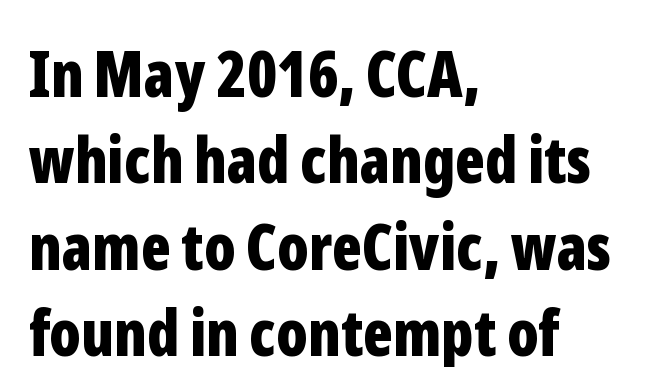
Q: Is the text bold? A: Yes.
Q: Is the text italic (slanted)? A: No, it is upright.
Q: Is the typeface a serif or a sans-serif typeface? A: Sans-serif.
Q: Is the text underlined? A: No.
Q: How is the paragraph aligned? A: Left-aligned.
Q: Is the spacing between letters normal or unusually wide? A: Normal.
Q: Is the spacing between lines tight, normal or loose? A: Normal.
Q: Width (condensed, normal, or wide)? A: Condensed.
Q: Stroke contrast? A: Low.
Q: x-height? A: Medium.
Q: Monospaced? A: No.
